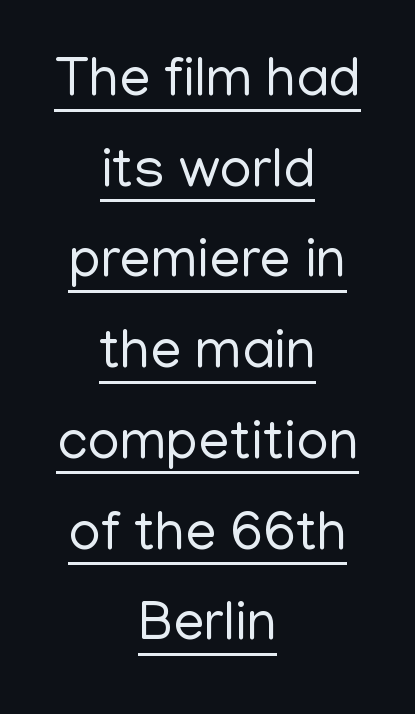
The image shows 56 px regular-weight sans-serif type, upright; set centered, normal line spacing (1.62x), normal letter spacing, underlined; low stroke contrast and a medium x-height.
